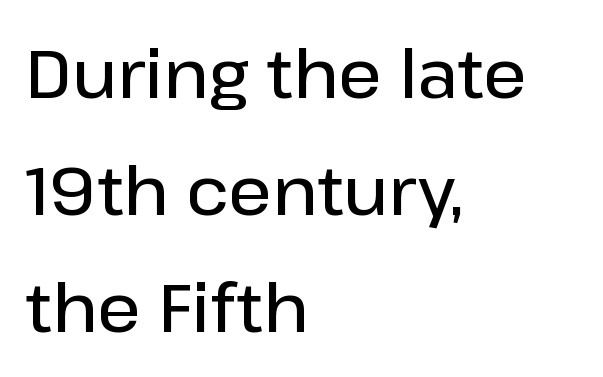
The image shows 68 px semibold sans-serif type, upright; set left-aligned, line spacing 1.72x, normal letter spacing, not underlined; low stroke contrast and a medium x-height.
